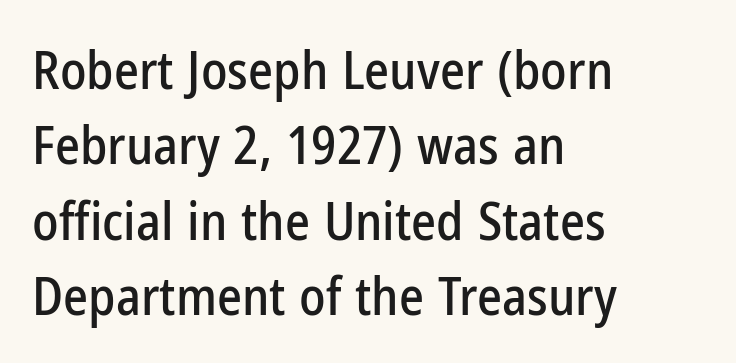
Q: Is the text italic (slanted)? A: No, it is upright.
Q: Is the typeface a serif or a sans-serif typeface? A: Sans-serif.
Q: Is the text underlined? A: No.
Q: How is the paragraph aligned? A: Left-aligned.
Q: Is the spacing between letters normal or unusually wide? A: Normal.
Q: Is the spacing between lines tight, normal or loose? A: Normal.
Q: Width (condensed, normal, or wide)? A: Condensed.
Q: Stroke contrast? A: Low.
Q: x-height? A: Medium.
Q: Monospaced? A: No.
